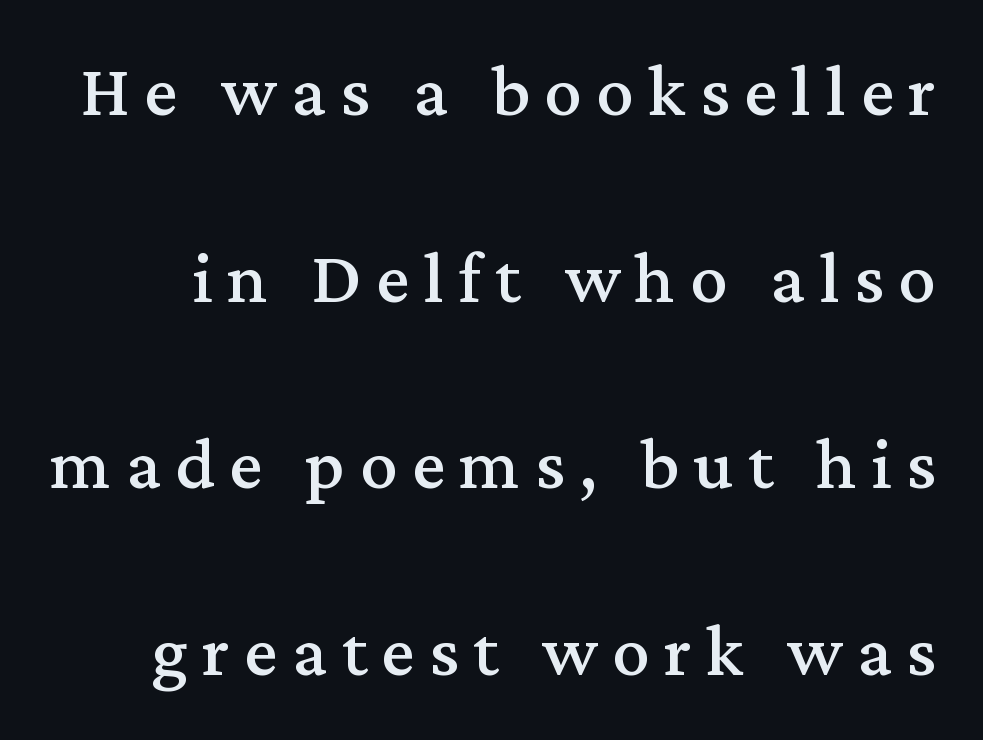
{"serif": "yes", "italic": "no", "width": "normal", "stroke_contrast": "medium", "x_height": "medium", "monospaced": "no", "underline": "no", "line_spacing": "loose", "line_spacing_ratio": 2.49, "glyph_px": 75}
